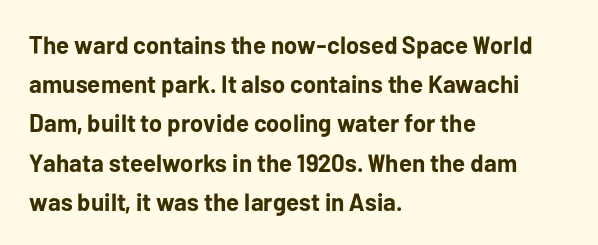
There is no visible air inserted between adjacent glyphs. This sample is left-justified, so line endings fall wherever the words run out. Normally led — the rows are evenly, conventionally spaced. The lettering holds an erect, upright posture throughout.
